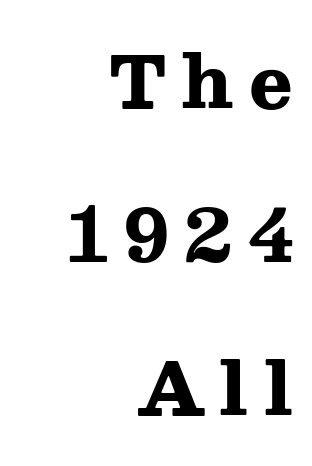
The image shows 72 px heavy, wide serif type, upright; set right-aligned, loose line spacing (2.13x), unusually wide letter spacing (+0.21 em), not underlined; medium stroke contrast and a medium x-height.
